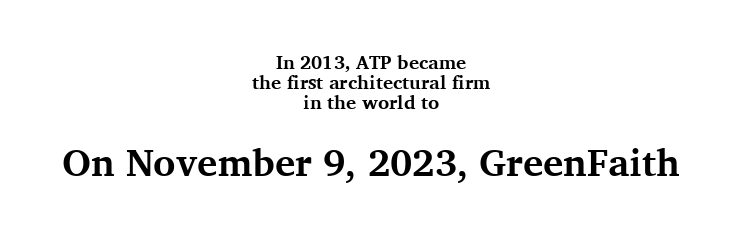
The image shows 38 px bold serif type, upright; set centered, tight line spacing (1.06x), normal letter spacing, not underlined; the second (bottom) block is 2.0x larger; medium stroke contrast and a medium x-height.
